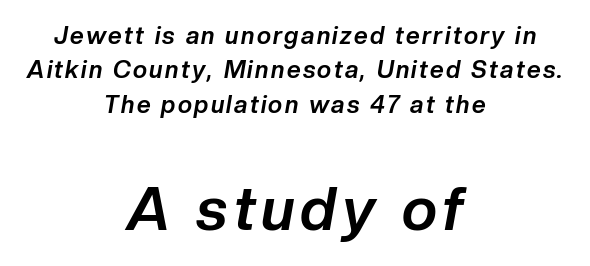
The image shows 60 px bold type, italic (leaning right); set centered, normal line spacing (1.43x), not underlined; the second (bottom) block is 2.5x larger; low stroke contrast and a medium x-height.
